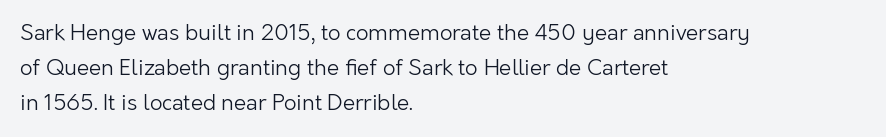
Q: Is the text bold? A: No.
Q: Is the text italic (slanted)? A: No, it is upright.
Q: Is the text underlined? A: No.
Q: How is the paragraph aligned? A: Left-aligned.
Q: Is the spacing between letters normal or unusually wide? A: Normal.
Q: Is the spacing between lines tight, normal or loose? A: Normal.
